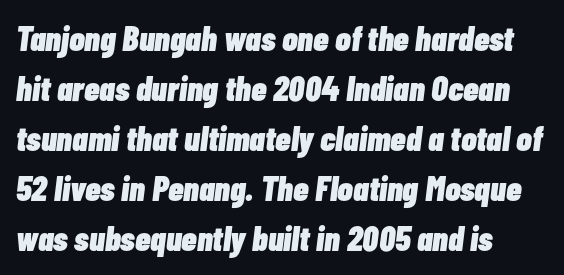
Would a proofreader flag this as italicized? Yes. Each new line begins a customary step beneath the previous one. The gap between lines stays unmarked. Line beginnings align vertically; line endings do not. The rendering uses natural spacing where letterforms have individual widths. Caption: standard tracking, unaltered.
